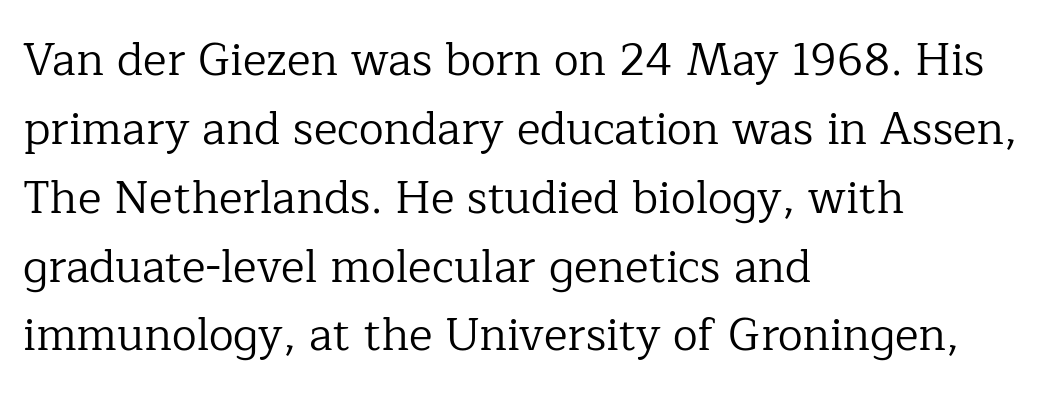
The image shows 45 px regular-weight serif type, upright; set left-aligned, normal line spacing (1.53x), normal letter spacing, not underlined; low stroke contrast and a medium x-height.
